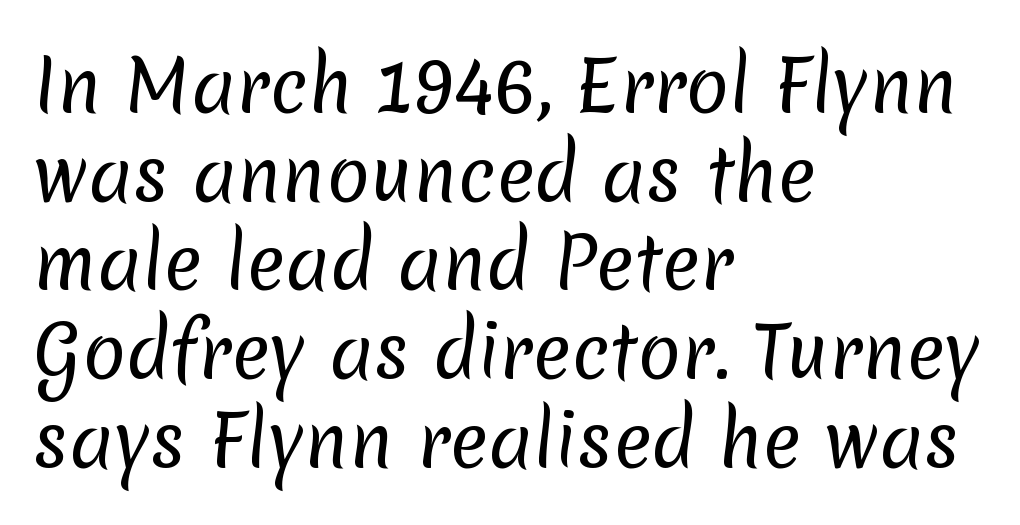
The image shows 71 px regular-weight sans-serif type; set left-aligned, normal line spacing (1.25x), normal letter spacing, not underlined; low stroke contrast and a medium x-height.
